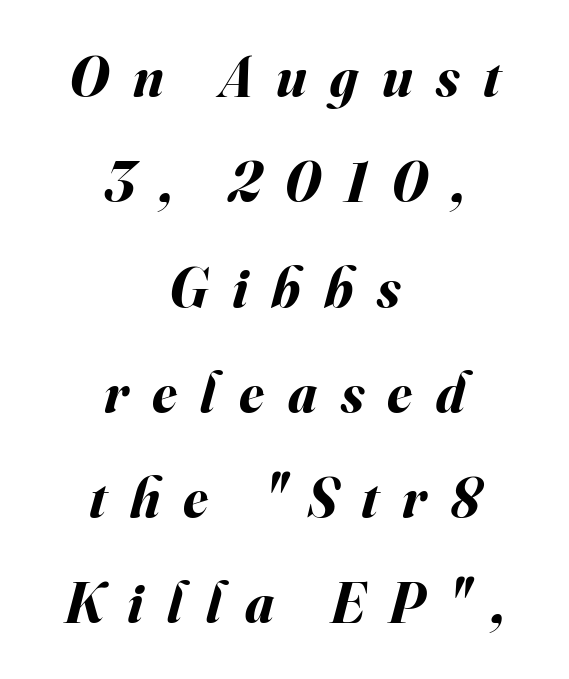
Q: Is the text bold? A: Yes.
Q: Is the text italic (slanted)? A: Yes, it leans right by about 16 degrees.
Q: Is the text underlined? A: No.
Q: How is the paragraph aligned? A: Centered.
Q: Is the spacing between letters normal or unusually wide? A: Unusually wide.
Q: Width (condensed, normal, or wide)? A: Normal.
Q: Stroke contrast? A: Medium.
Q: x-height? A: Small.
Q: Monospaced? A: No.
